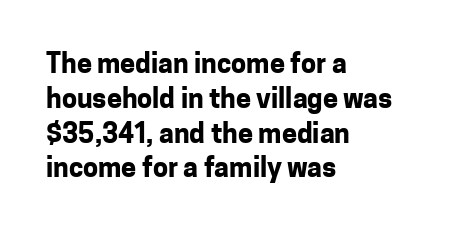
{"italic": "no", "bold": "yes", "underline": "no", "align": "left", "line_spacing": "normal", "line_spacing_ratio": 1.29, "letter_spacing": "normal", "letter_spacing_em": 0.0, "glyph_px": 27}
